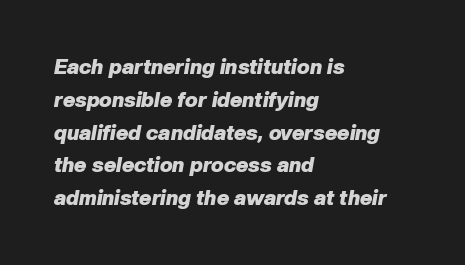
Characters are canted at an angle relative to the baseline's perpendicular. Caption: bold face, heavy strokes. Just letters on the line, the space beneath them empty. Each new line begins a customary step beneath the previous one. Line starts are locked; line ends wander. These lines keep a tight, regular rhythm from letter to letter.
